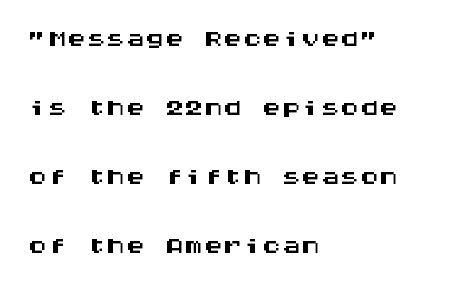
Q: Is the text italic (slanted)? A: No, it is upright.
Q: Is the typeface a serif or a sans-serif typeface? A: Sans-serif.
Q: Is the text underlined? A: No.
Q: How is the paragraph aligned? A: Left-aligned.
Q: Is the spacing between letters normal or unusually wide? A: Normal.
Q: Width (condensed, normal, or wide)? A: Wide.
Q: Stroke contrast? A: Medium.
Q: x-height? A: Large.
Q: Monospaced? A: Yes.
